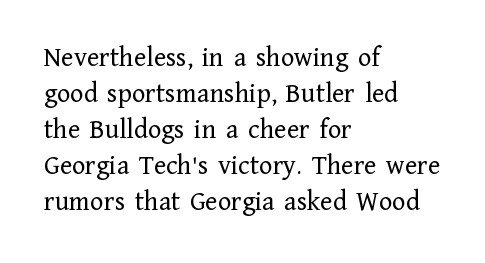
The image shows 28 px regular-weight serif type, upright; set left-aligned, normal line spacing (1.29x), normal letter spacing, not underlined; low stroke contrast and a medium x-height.
